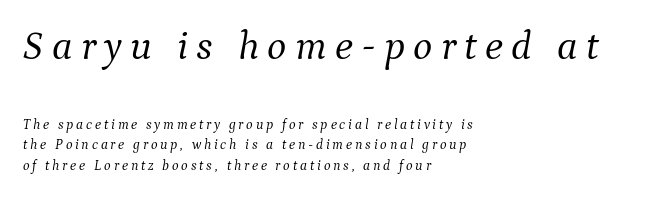
Compared with ordinary roman type, these characters are visibly tilted. Leading matches the norm, producing a regular column. These glyphs show unthickened strokes, regular width or finer. The rendering shows small feet on the letterforms — a serif design.
